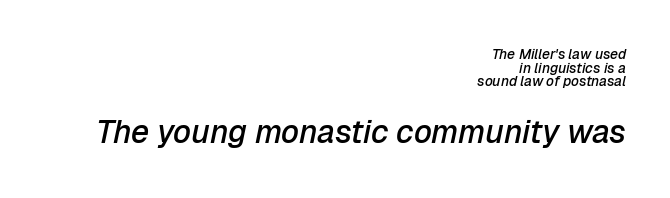
Short note: letters normally spaced. You could barely slide anything between these rows. The more generous point size was reserved for the lower chunk. The text carries the slant typical of an italic or oblique font.
